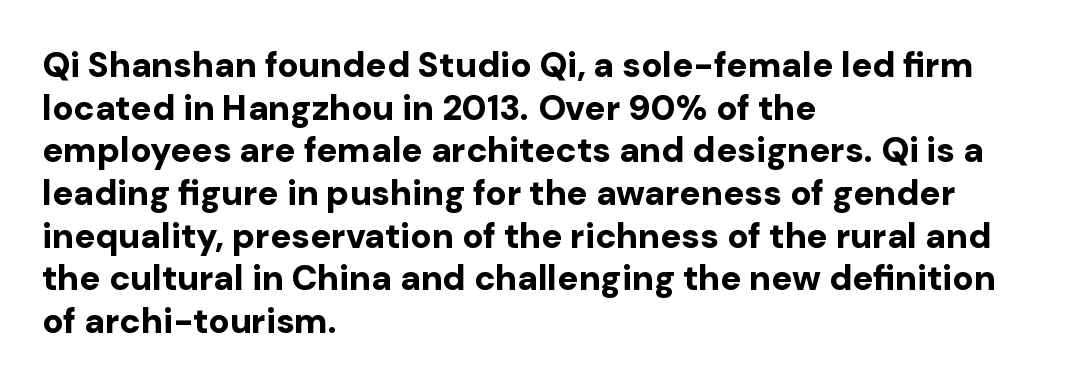
Q: Is the text bold? A: Yes.
Q: Is the text italic (slanted)? A: No, it is upright.
Q: Is the typeface a serif or a sans-serif typeface? A: Sans-serif.
Q: Is the text underlined? A: No.
Q: How is the paragraph aligned? A: Left-aligned.
Q: Is the spacing between letters normal or unusually wide? A: Normal.
Q: Width (condensed, normal, or wide)? A: Normal.
Q: Stroke contrast? A: Low.
Q: x-height? A: Medium.
Q: Monospaced? A: No.
